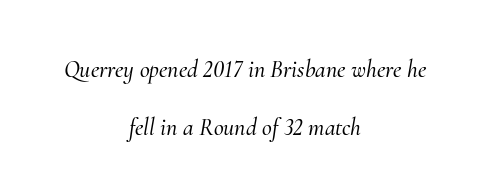
The image shows 24 px text type, italic (leaning right); set centered, loose line spacing (2.4x), normal letter spacing, not underlined.
